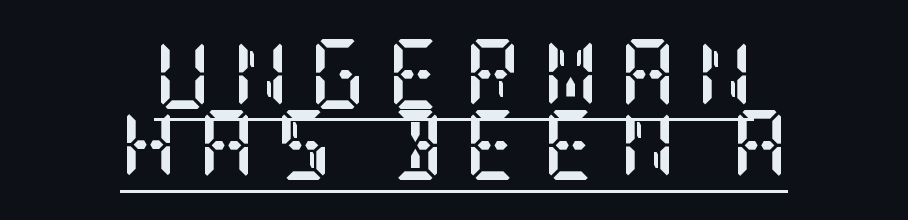
{"serif": "yes", "italic": "no", "bold": "yes", "weight": "semibold", "width": "condensed", "stroke_contrast": "low", "x_height": "large", "underline": "yes", "align": "center", "line_spacing": "tight", "line_spacing_ratio": 1.02, "letter_spacing": "wide", "letter_spacing_em": 0.29, "glyph_px": 70}
